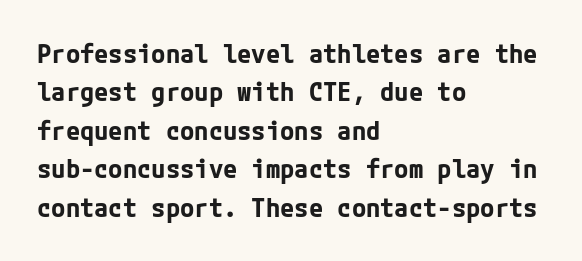
A typesetter would mark this as roman, not italic. Rule under the text: the space is simply empty. Layout note: lines flush left. The designer left line spacing at the default. What weight is shown? A full bold with thick strokes. This sample uses plain, unmodified letter spacing.
